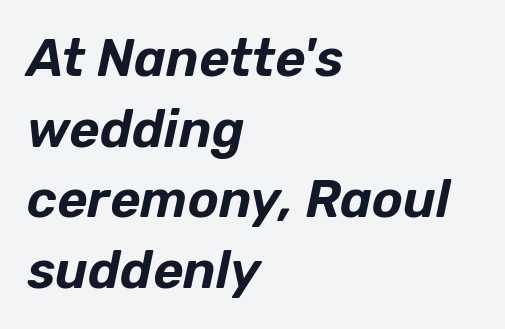
{"italic": "yes", "lean": "right", "slant_degrees": 12, "width": "normal", "stroke_contrast": "low", "x_height": "medium", "monospaced": "no", "underline": "no", "align": "left", "line_spacing": "normal", "line_spacing_ratio": 1.36, "letter_spacing": "normal", "letter_spacing_em": 0.0, "glyph_px": 52}
